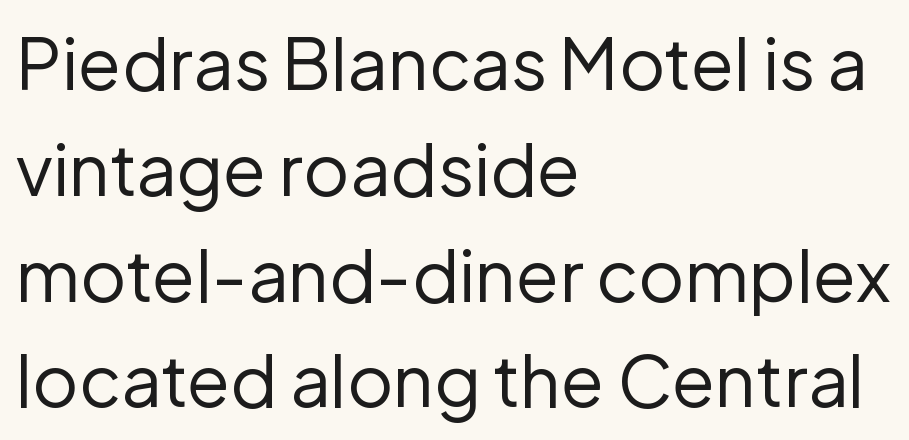
The image shows 71 px regular-weight sans-serif type, upright; set left-aligned, normal line spacing (1.49x), normal letter spacing, not underlined; low stroke contrast and a medium x-height.
